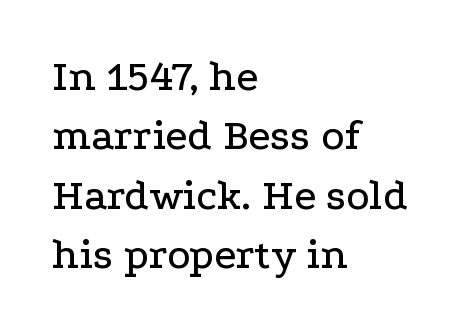
Check where the strokes stop: tiny serifs finish them off. Does the lettering tilt? It doesn't — this is upright. Is the letter spacing exaggerated? No — it looks like the ordinary default. Where is the straight margin? On the left.
